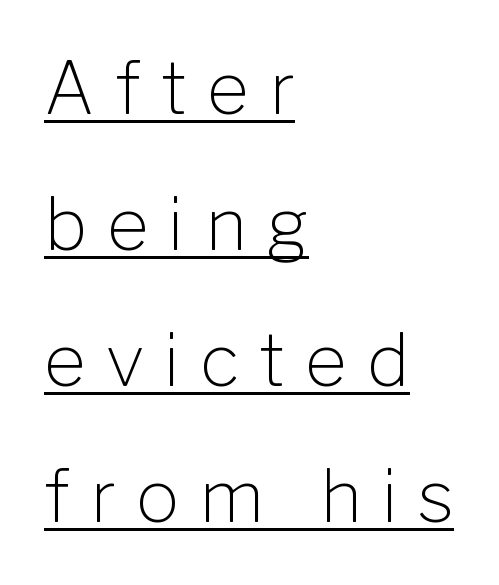
Q: Is the text bold? A: No.
Q: Is the text italic (slanted)? A: No, it is upright.
Q: Is the typeface a serif or a sans-serif typeface? A: Sans-serif.
Q: Is the text underlined? A: Yes.
Q: How is the paragraph aligned? A: Left-aligned.
Q: Is the spacing between letters normal or unusually wide? A: Unusually wide.
Q: Width (condensed, normal, or wide)? A: Normal.
Q: Stroke contrast? A: Low.
Q: x-height? A: Medium.
Q: Monospaced? A: No.
